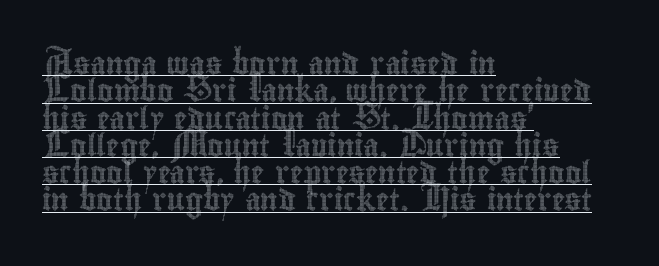
Horizontally, the lines are justified to the leading edge only. The letters stand straight up with perfectly vertical stems. Each line of the rendering has a horizontal stroke beneath the glyphs. The type is set solid horizontally, with unmodified tracking.
